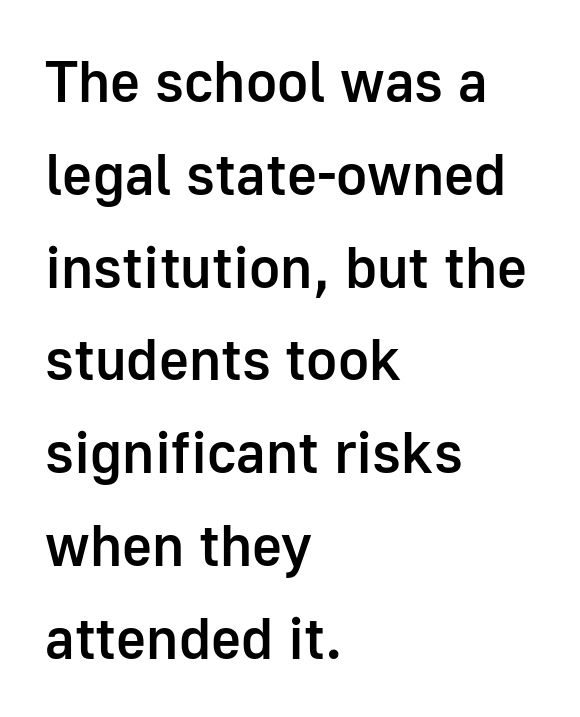
The image shows 58 px semibold sans-serif type, upright; set left-aligned, normal line spacing (1.6x), normal letter spacing, not underlined; low stroke contrast and a medium x-height.
